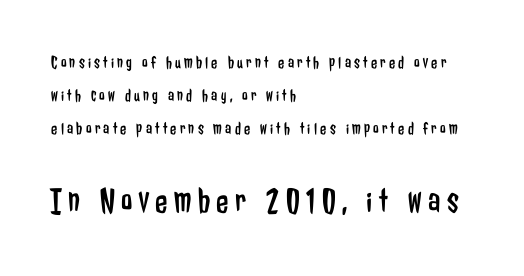
These two chunks differ in scale, with the bottom chunk taking the larger measure. Summary of weight: not heavy and not bold. This sample has the flowing, uneven cadence of proportional lettering. A bare baseline throughout the passage.
